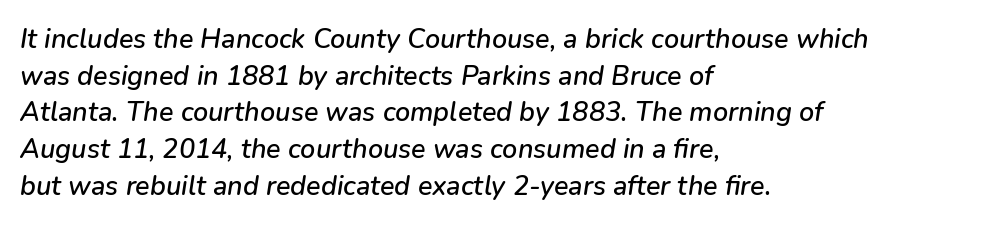
The image shows 27 px text type, italic (leaning right); set left-aligned, normal line spacing (1.36x), normal letter spacing, not underlined.
